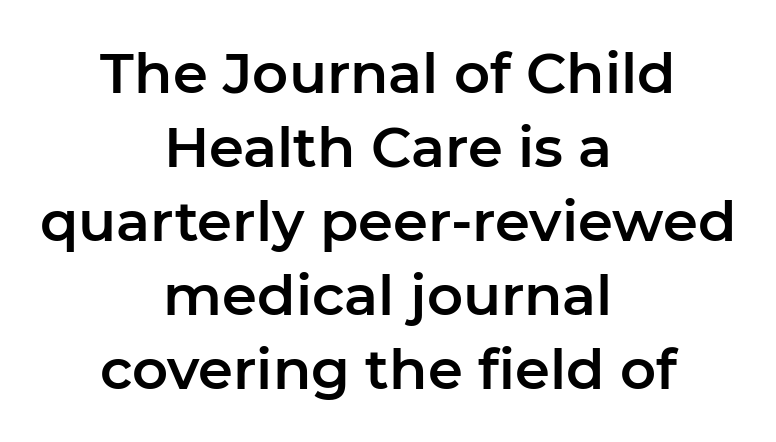
Do the letters lean? They stand straight. The face used here is proportionally spaced, like ordinary book or web type. Caption: multi-line text, centered on the measure. The type is set solid horizontally, with unmodified tracking.
